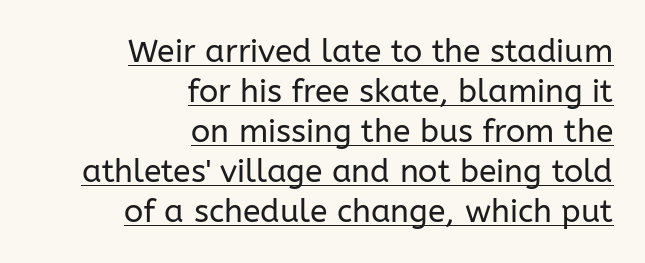
{"serif": "no", "italic": "no", "bold": "no", "weight": "regular", "width": "normal", "stroke_contrast": "low", "x_height": "medium", "monospaced": "no", "underline": "yes", "align": "right", "line_spacing": "normal", "line_spacing_ratio": 1.25, "letter_spacing": "normal", "letter_spacing_em": 0.0, "glyph_px": 32}
